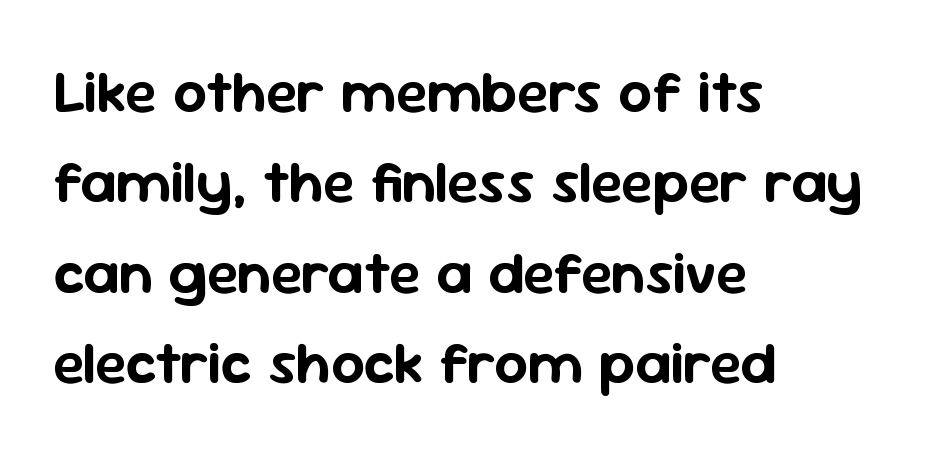
Q: Is the text italic (slanted)? A: No, it is upright.
Q: Is the typeface a serif or a sans-serif typeface? A: Sans-serif.
Q: Is the text underlined? A: No.
Q: How is the paragraph aligned? A: Left-aligned.
Q: Is the spacing between letters normal or unusually wide? A: Normal.
Q: Is the spacing between lines tight, normal or loose? A: Normal.
Q: Width (condensed, normal, or wide)? A: Normal.
Q: Stroke contrast? A: Low.
Q: x-height? A: Medium.
Q: Monospaced? A: No.
